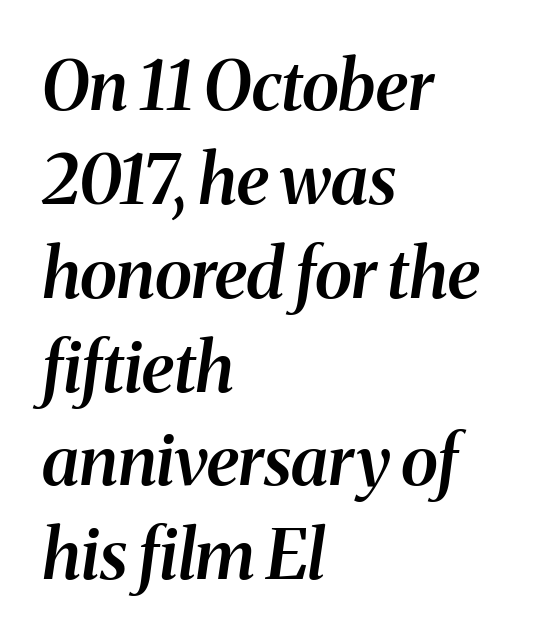
{"serif": "yes", "italic": "yes", "lean": "right", "slant_degrees": 8, "bold": "semi", "weight": "semibold", "width": "normal", "stroke_contrast": "medium", "x_height": "medium", "monospaced": "no", "underline": "no", "align": "left", "line_spacing": "normal", "line_spacing_ratio": 1.36, "letter_spacing": "normal", "letter_spacing_em": 0.0, "glyph_px": 69}
